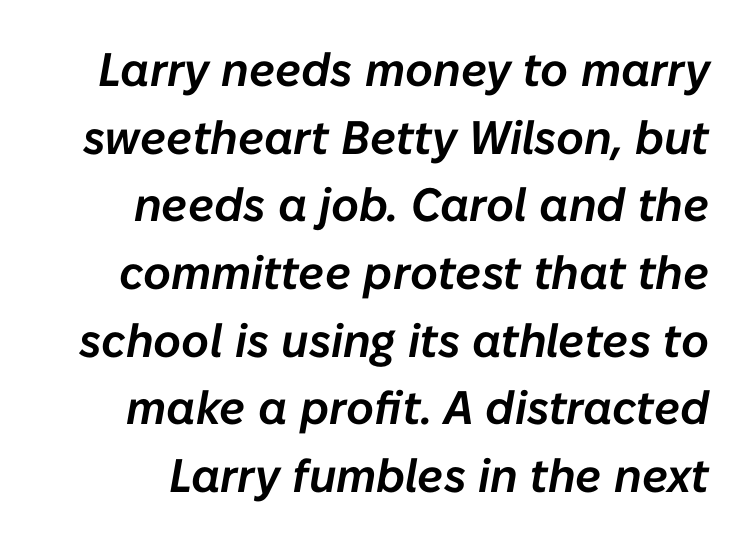
Has an underline been added? It has not. Posture: slanted. Spacing verdict: proportional, widths tailored to each character. The block of text has a typical density, with ordinary space between rows.
